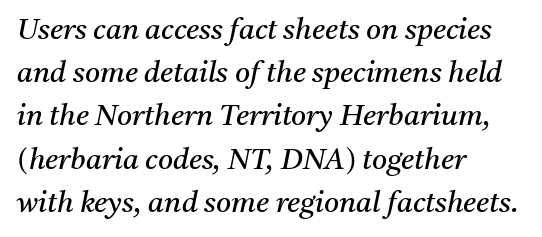
The image shows 29 px regular-weight serif type, italic (leaning right); set left-aligned, normal line spacing (1.49x), normal letter spacing, not underlined; medium stroke contrast and a medium x-height.
